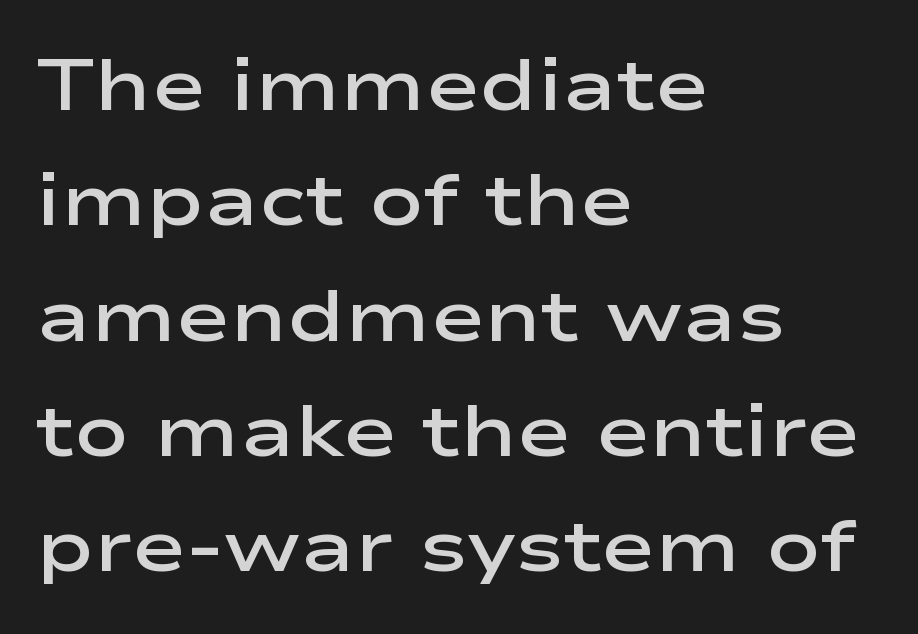
{"serif": "no", "italic": "no", "bold": "semi", "weight": "semibold", "width": "wide", "stroke_contrast": "low", "x_height": "medium", "monospaced": "no", "underline": "no", "align": "left", "line_spacing": "normal", "line_spacing_ratio": 1.58, "letter_spacing": "normal", "letter_spacing_em": 0.0, "glyph_px": 73}
